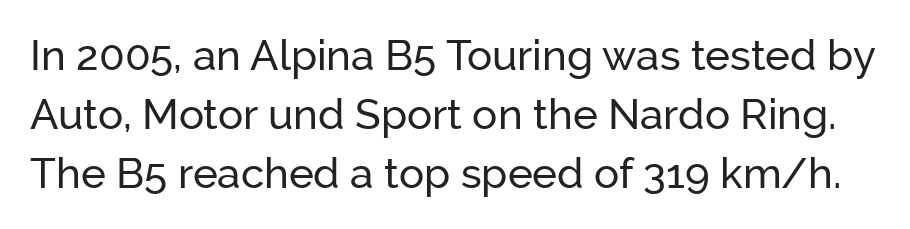
Q: Is the text italic (slanted)? A: No, it is upright.
Q: Is the typeface a serif or a sans-serif typeface? A: Sans-serif.
Q: Is the text underlined? A: No.
Q: Is the spacing between letters normal or unusually wide? A: Normal.
Q: Is the spacing between lines tight, normal or loose? A: Normal.
Q: Width (condensed, normal, or wide)? A: Normal.
Q: Stroke contrast? A: Low.
Q: x-height? A: Medium.
Q: Monospaced? A: No.
